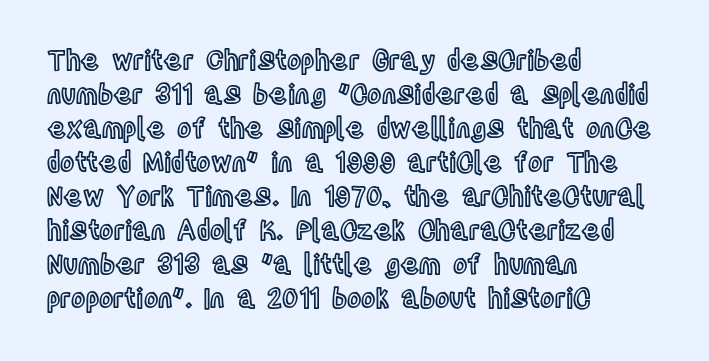
This sample uses plain, unmodified letter spacing. The setting favours the left margin, as ordinary paragraphs usually do. Does the lettering tilt? It doesn't — this is upright. Is there much room between lines? A standard amount, neither cramped nor airy.
